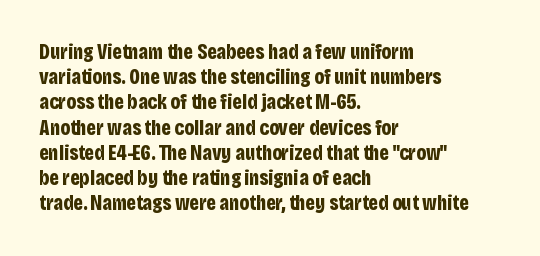
The image shows 21 px bold type, upright; set left-aligned, line spacing 1.2x, normal letter spacing, not underlined.
